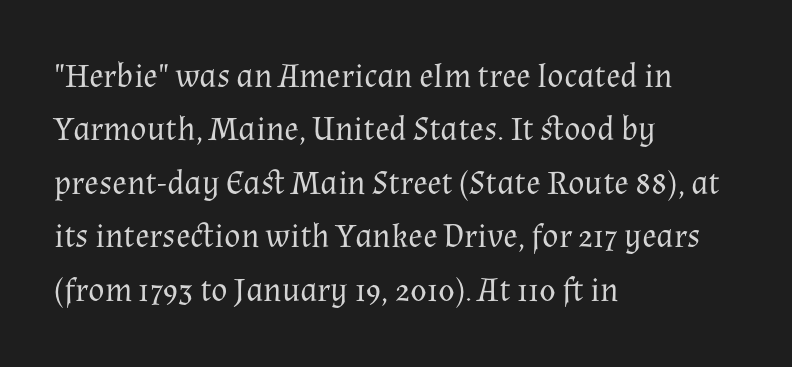
The image shows 34 px regular-weight serif type, upright; set left-aligned, normal line spacing (1.57x), normal letter spacing, not underlined; medium stroke contrast and a medium x-height.
